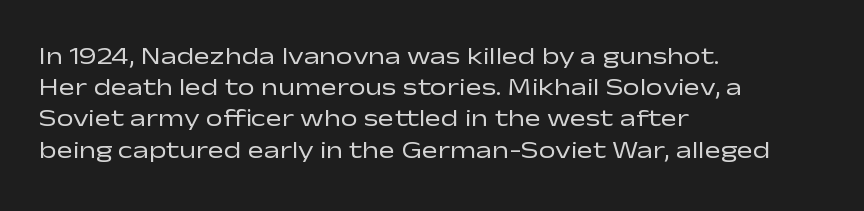
{"italic": "no", "bold": "no", "underline": "no", "align": "left", "line_spacing": "normal", "line_spacing_ratio": 1.3, "letter_spacing": "normal", "letter_spacing_em": 0.0, "glyph_px": 24}
